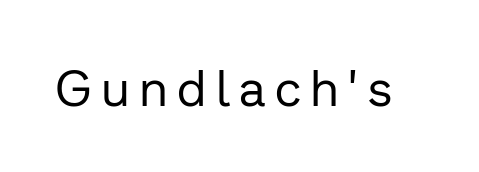
The strip under each line holds only bare page. The passage shown is typed in a proportional face where columns would drift. Type style note: lacks serifs. Each stroke keeps to a modest, everyday thickness or less. The font's upright variant was chosen for this text.
